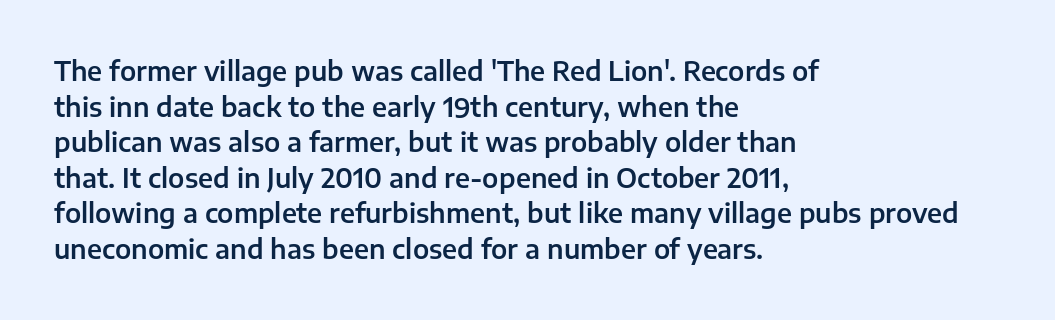
The image shows 26 px text type, upright; set left-aligned, normal line spacing (1.37x), normal letter spacing, not underlined.
